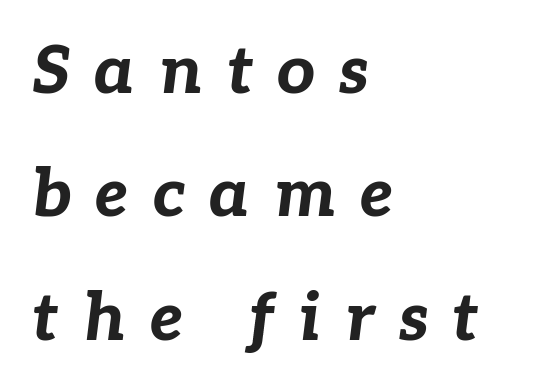
The image shows 67 px bold type, italic (leaning right); set left-aligned, line spacing 1.84x, unusually wide letter spacing (+0.36 em), not underlined; low stroke contrast and a medium x-height.
